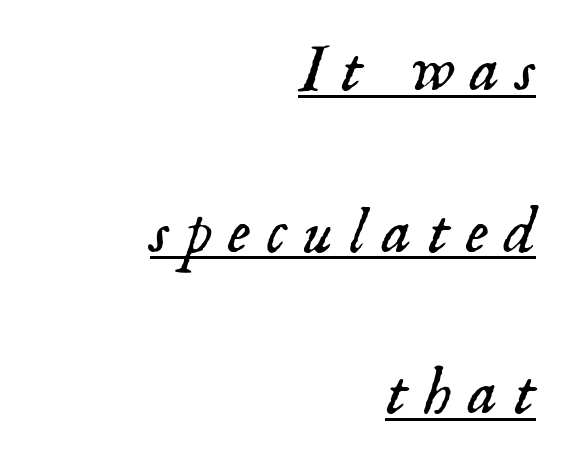
The image shows 66 px light serif type, italic (leaning right); set right-aligned, loose line spacing (2.45x), unusually wide letter spacing (+0.25 em), underlined; low stroke contrast and a small x-height.
